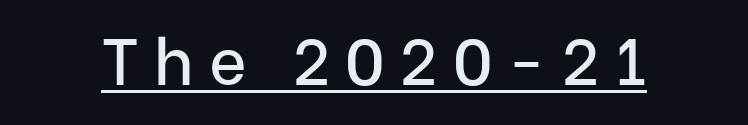
{"serif": "no", "italic": "no", "width": "normal", "stroke_contrast": "low", "x_height": "medium", "monospaced": "no", "underline": "yes", "letter_spacing": "wide", "letter_spacing_em": 0.23, "glyph_px": 65}
